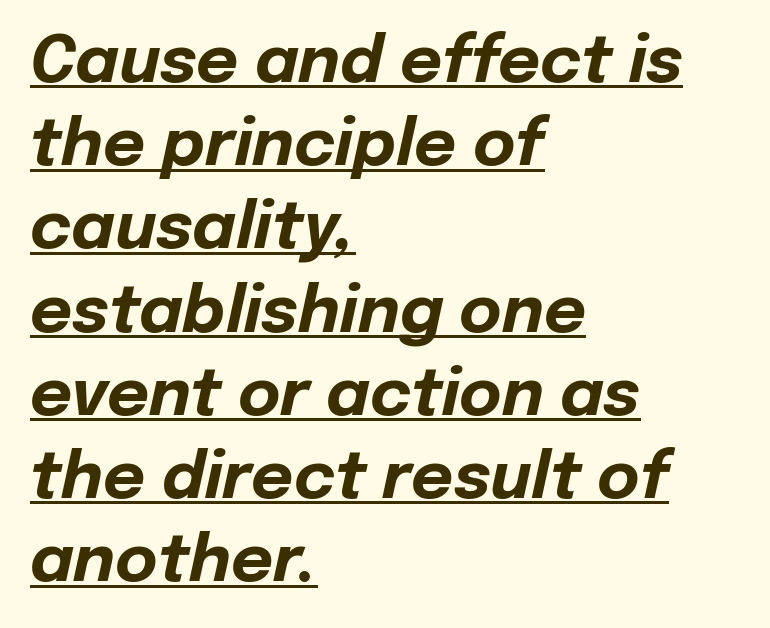
The image shows 65 px bold type, italic (leaning right); set left-aligned, normal line spacing (1.28x), normal letter spacing, underlined; low stroke contrast and a medium x-height.
